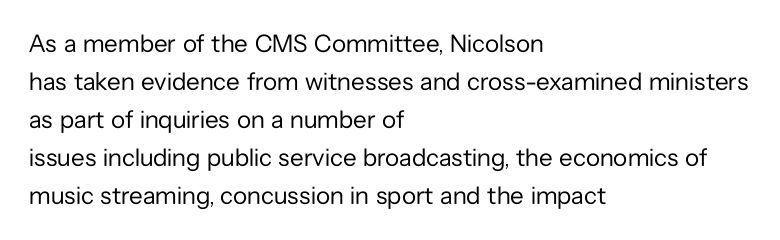
The font's upright variant was chosen for this text. The specimen omits any rule beneath the text block's lines. All the whitespace from short lines collects on the right. Tracking here is standard; glyphs follow each other at the usual distance.
